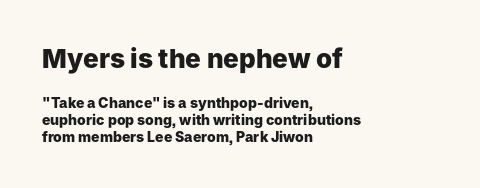
Every letter is thick-stroked: bold, no question. The font's upright variant was chosen for this text. Layout note: lines flush left. The space beneath each line is pristine and unruled.
